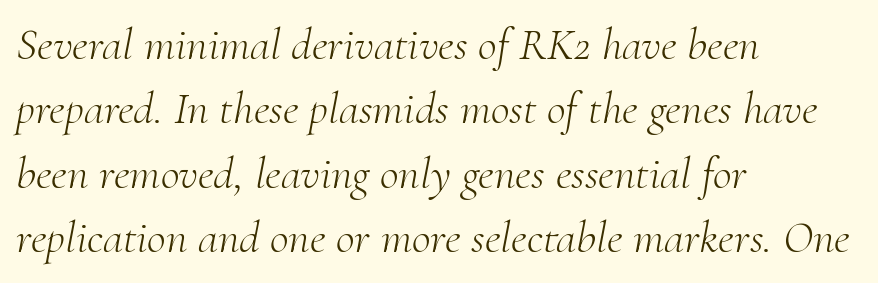
Q: Is the text bold? A: No.
Q: Is the text italic (slanted)? A: Yes, it leans right by about 10 degrees.
Q: Is the typeface a serif or a sans-serif typeface? A: Serif.
Q: Is the text underlined? A: No.
Q: How is the paragraph aligned? A: Left-aligned.
Q: Is the spacing between letters normal or unusually wide? A: Normal.
Q: Is the spacing between lines tight, normal or loose? A: Normal.
Q: Width (condensed, normal, or wide)? A: Normal.
Q: Stroke contrast? A: Medium.
Q: x-height? A: Small.
Q: Monospaced? A: No.
